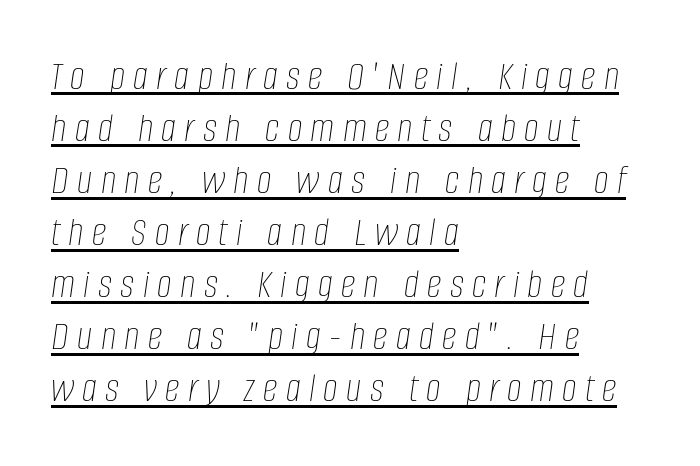
Casual observation: everything's shoved over to the left. Notice how a bar underscores the lettering throughout. No extra ink here — the face is not bold. Do the characters align in a grid? No, the font is proportional.
